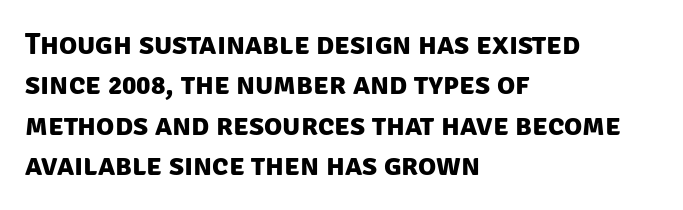
The image shows 30 px bold sans-serif type; set left-aligned, normal line spacing (1.35x), normal letter spacing, not underlined; low stroke contrast and a large x-height.
